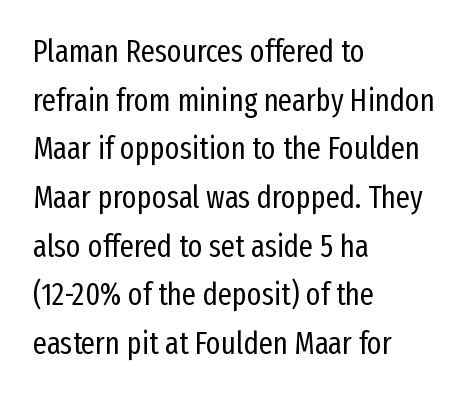
The image shows 31 px regular-weight, condensed sans-serif type, upright; set left-aligned, normal line spacing (1.57x), normal letter spacing, not underlined; low stroke contrast and a medium x-height.
